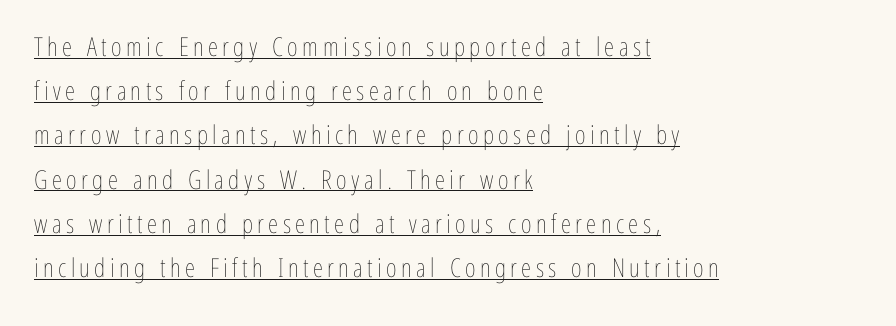
Compared with undecorated copy, this sample adds a rule below the words. This sample uses an upright cut, with every glyph sitting square on the baseline. The rows are spaced the way most documents space them. Line starts are locked; line ends wander. No letter is thick-stroked: the sample isn't bold.
